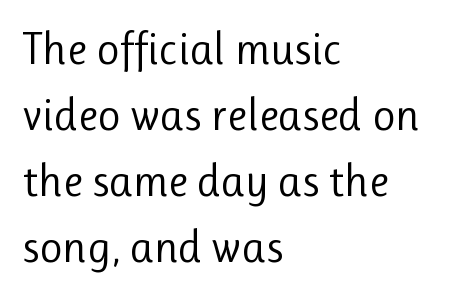
No heavy texture on the line: the type isn't bold. Is there much room between lines? A standard amount, neither cramped nor airy. Each row of text sits above clean, open space. Stroke terminals: plain, sans-serif.
